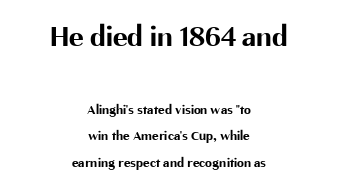
Q: Is the text bold? A: Yes.
Q: Is the text italic (slanted)? A: No, it is upright.
Q: Is the typeface a serif or a sans-serif typeface? A: Sans-serif.
Q: Is the text underlined? A: No.
Q: How is the paragraph aligned? A: Centered.
Q: Is the spacing between letters normal or unusually wide? A: Normal.
Q: Which block of text is set in a larger size, the first (top) or the second (bottom)? A: The first (top) one.
Q: Width (condensed, normal, or wide)? A: Normal.
Q: Stroke contrast? A: Medium.
Q: x-height? A: Medium.
Q: Monospaced? A: No.
